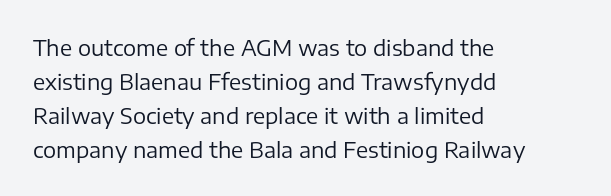
{"italic": "no", "bold": "no", "underline": "no", "align": "left", "line_spacing": "normal", "line_spacing_ratio": 1.54, "letter_spacing": "normal", "letter_spacing_em": 0.0, "glyph_px": 22}
